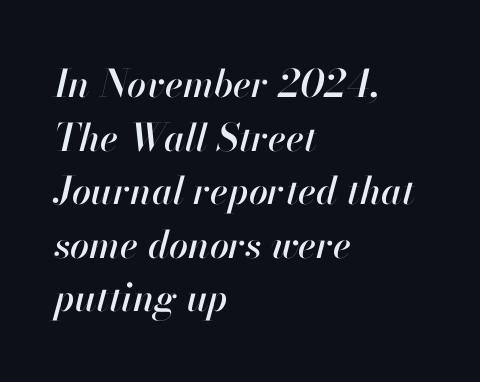
The passage shown stacks its lines at a standard gap. Bare-footed words on every line. Here the designer chose a conventional face with non-uniform glyph widths. These lines stack with their left ends in a neat column. When letters slant like this, we call the style italic. Short note: letters normally spaced.
